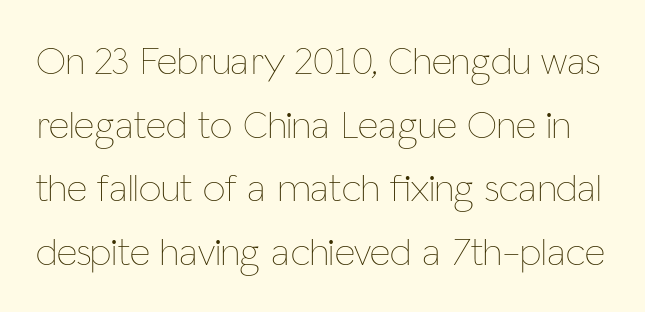
Q: Is the text bold? A: No.
Q: Is the text italic (slanted)? A: No, it is upright.
Q: Is the text underlined? A: No.
Q: Is the spacing between letters normal or unusually wide? A: Normal.
Q: Is the spacing between lines tight, normal or loose? A: Normal.
Q: Width (condensed, normal, or wide)? A: Condensed.
Q: Stroke contrast? A: Low.
Q: x-height? A: Medium.
Q: Monospaced? A: No.
